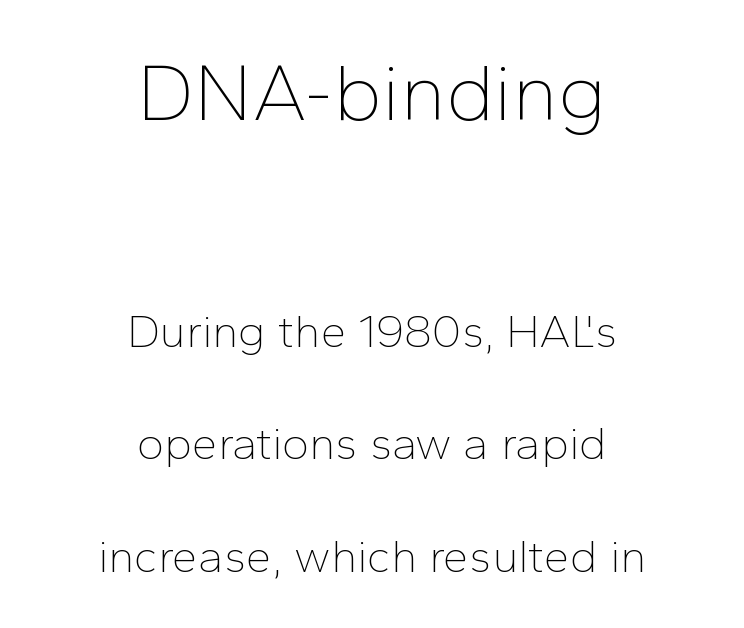
{"serif": "no", "italic": "no", "bold": "no", "weight": "thin", "width": "normal", "stroke_contrast": "low", "x_height": "medium", "monospaced": "no", "underline": "no", "align": "center", "line_spacing": "loose", "line_spacing_ratio": 2.44, "letter_spacing": "normal", "letter_spacing_em": 0.0, "larger_block": "first", "size_ratio": 1.74, "glyph_px": 80}
